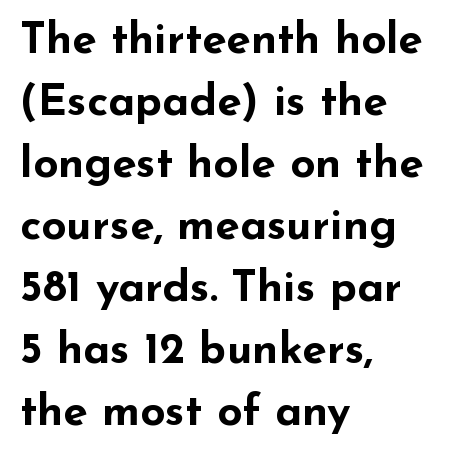
{"serif": "no", "italic": "no", "bold": "yes", "weight": "bold", "width": "wide", "stroke_contrast": "low", "x_height": "small", "monospaced": "no", "underline": "no", "align": "left", "line_spacing": "normal", "line_spacing_ratio": 1.41, "letter_spacing": "normal", "letter_spacing_em": 0.0, "glyph_px": 44}
